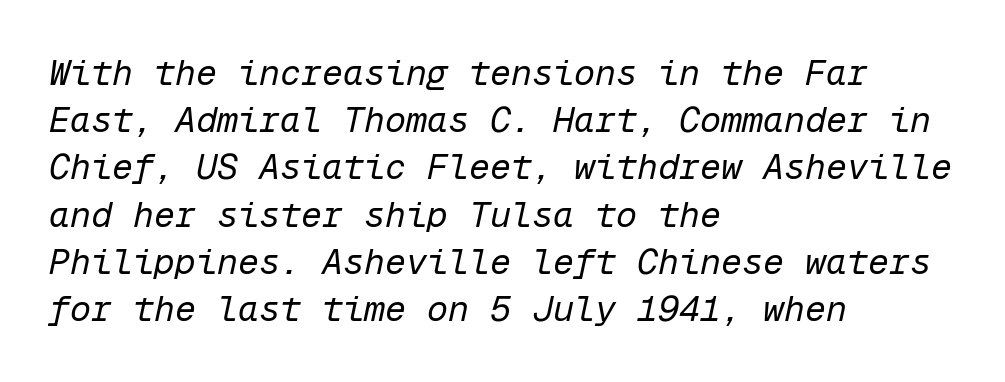
The image shows 35 px regular-weight type, italic (leaning right), monospaced; set left-aligned, normal line spacing (1.35x), normal letter spacing, not underlined; low stroke contrast and a medium x-height.
